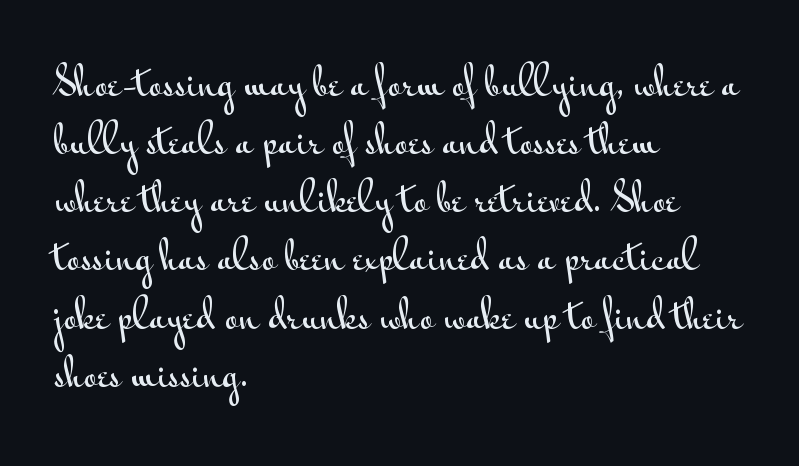
Q: Is the text italic (slanted)? A: Yes.
Q: Is the typeface a serif or a sans-serif typeface? A: Sans-serif.
Q: Is the text underlined? A: No.
Q: How is the paragraph aligned? A: Left-aligned.
Q: Is the spacing between letters normal or unusually wide? A: Normal.
Q: Is the spacing between lines tight, normal or loose? A: Normal.
Q: Width (condensed, normal, or wide)? A: Wide.
Q: Stroke contrast? A: Medium.
Q: x-height? A: Small.
Q: Monospaced? A: No.
